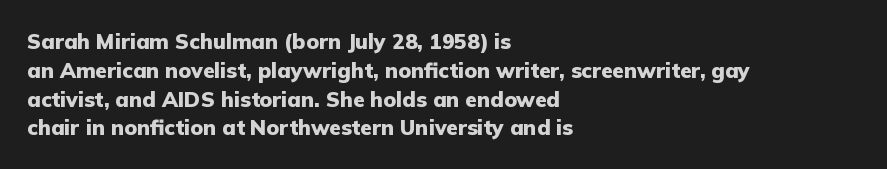
{"italic": "no", "bold": "yes", "underline": "no", "align": "left", "line_spacing": "normal", "line_spacing_ratio": 1.37, "letter_spacing": "normal", "letter_spacing_em": 0.0, "glyph_px": 21}
